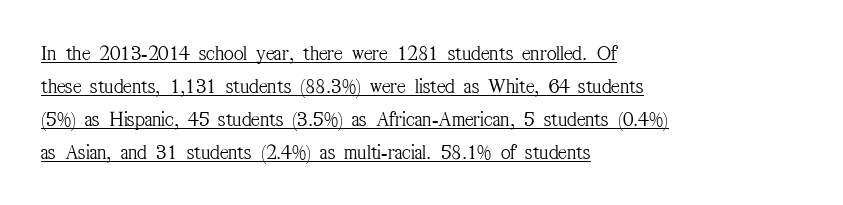
Q: Is the text bold? A: No.
Q: Is the text italic (slanted)? A: No, it is upright.
Q: Is the text underlined? A: Yes.
Q: How is the paragraph aligned? A: Left-aligned.
Q: Is the spacing between letters normal or unusually wide? A: Normal.
Q: Is the spacing between lines tight, normal or loose? A: Normal.
